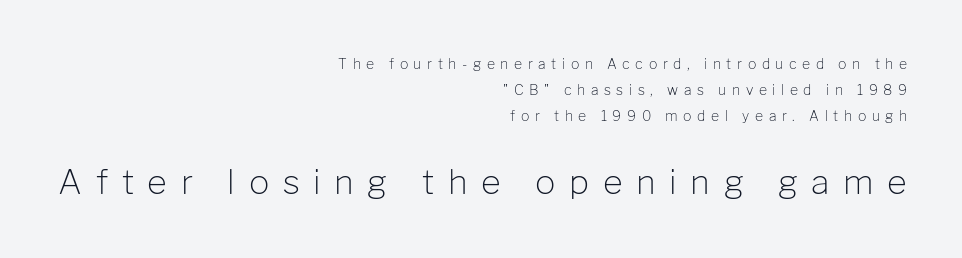
The image shows 34 px light sans-serif type, upright; set right-aligned, line spacing 1.87x, unusually wide letter spacing (+0.4 em), not underlined; the second (bottom) block is 2.43x larger; low stroke contrast and a medium x-height.
